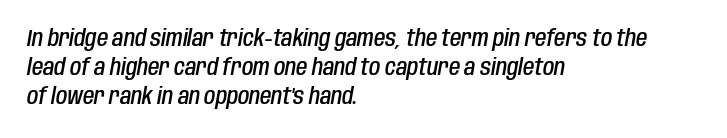
Q: Is the text bold? A: Semi-bold.
Q: Is the text italic (slanted)? A: Yes, it leans right by about 10 degrees.
Q: Is the text underlined? A: No.
Q: How is the paragraph aligned? A: Left-aligned.
Q: Is the spacing between letters normal or unusually wide? A: Normal.
Q: Is the spacing between lines tight, normal or loose? A: Normal.
